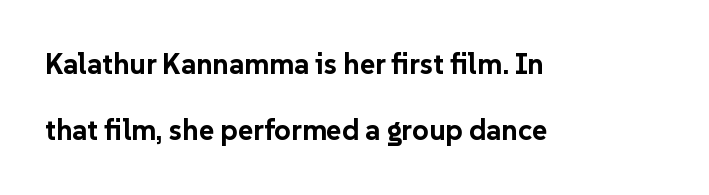
The image shows 29 px bold sans-serif type, upright; set left-aligned, loose line spacing (2.28x), normal letter spacing, not underlined; low stroke contrast and a medium x-height.
